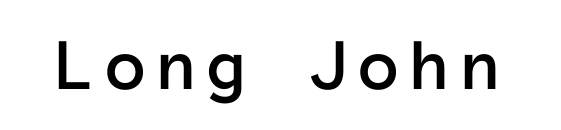
{"italic": "no", "width": "normal", "stroke_contrast": "low", "x_height": "medium", "monospaced": "yes", "underline": "no", "glyph_px": 75}
